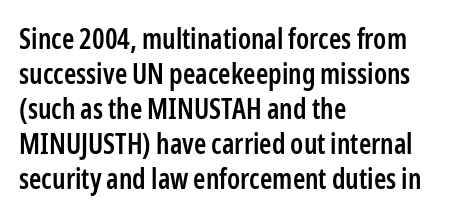
Looks like regular typesetting: each glyph gets only the width it needs. Alignment: flush left. The space between consecutive lines is moderate. Semibold letterforms, between regular and bold. These lines are composed in type without serifs. Bare-footed words on every line.
